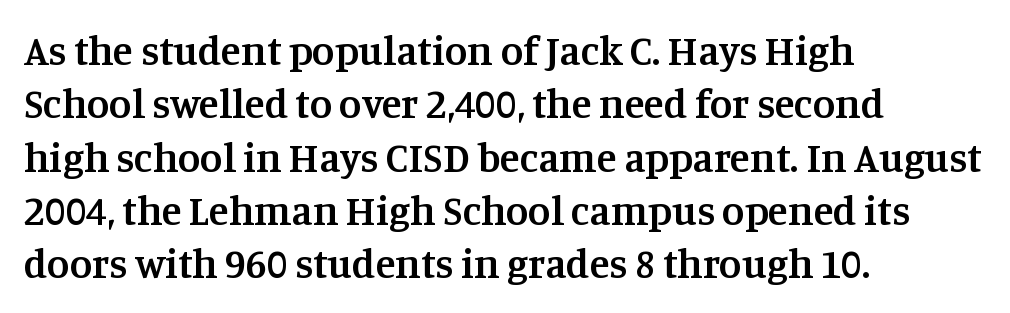
Q: Is the text bold? A: Semi-bold.
Q: Is the text italic (slanted)? A: No, it is upright.
Q: Is the typeface a serif or a sans-serif typeface? A: Serif.
Q: Is the text underlined? A: No.
Q: How is the paragraph aligned? A: Left-aligned.
Q: Is the spacing between letters normal or unusually wide? A: Normal.
Q: Is the spacing between lines tight, normal or loose? A: Normal.
Q: Width (condensed, normal, or wide)? A: Normal.
Q: Stroke contrast? A: Medium.
Q: x-height? A: Large.
Q: Monospaced? A: No.
